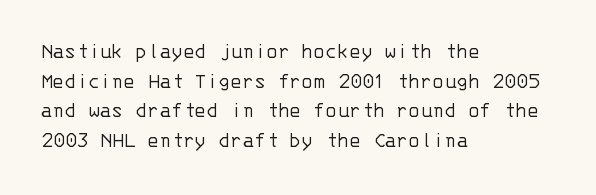
{"italic": "no", "bold": "no", "underline": "no", "align": "left", "line_spacing": "normal", "line_spacing_ratio": 1.35, "letter_spacing": "normal", "letter_spacing_em": 0.0, "glyph_px": 22}
